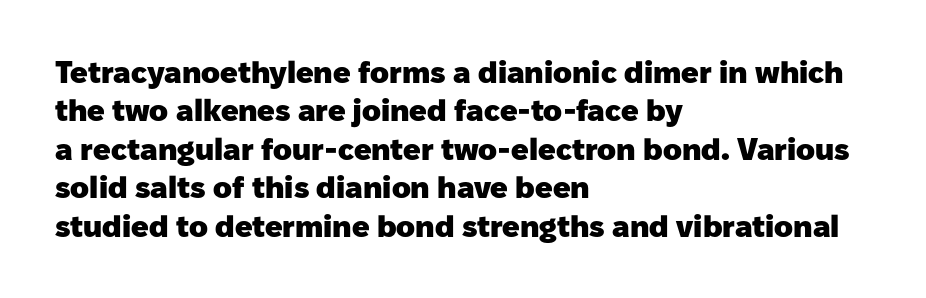
{"serif": "no", "italic": "no", "bold": "yes", "weight": "heavy", "width": "normal", "stroke_contrast": "low", "x_height": "medium", "monospaced": "no", "underline": "no", "align": "left", "line_spacing_ratio": 1.24, "letter_spacing": "normal", "letter_spacing_em": 0.0, "glyph_px": 31}
